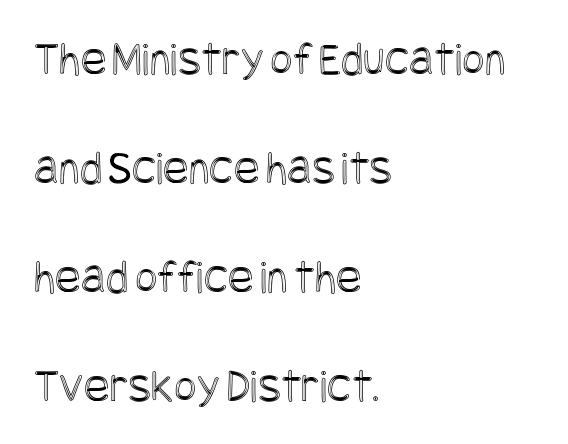
Q: Is the text italic (slanted)? A: No, it is upright.
Q: Is the text underlined? A: No.
Q: How is the paragraph aligned? A: Left-aligned.
Q: Is the spacing between letters normal or unusually wide? A: Normal.
Q: Is the spacing between lines tight, normal or loose? A: Loose.
Q: Width (condensed, normal, or wide)? A: Condensed.
Q: x-height? A: Large.
